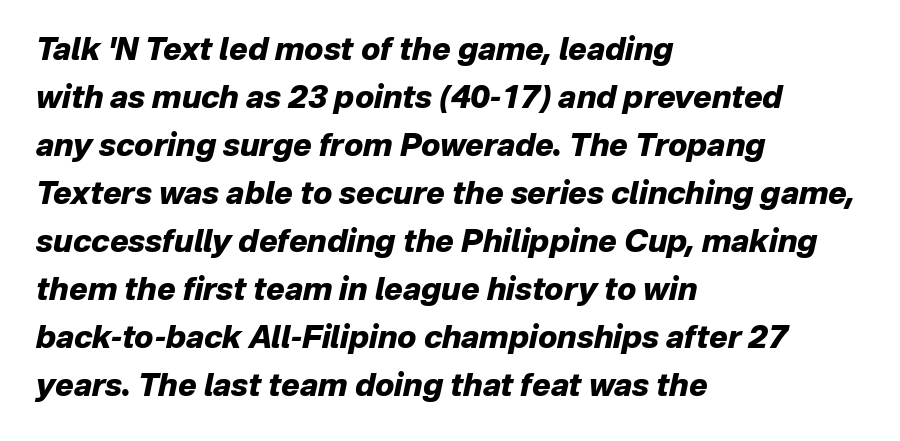
The image shows 31 px heavy type, italic (leaning right); set left-aligned, normal line spacing (1.55x), normal letter spacing, not underlined; low stroke contrast and a medium x-height.
